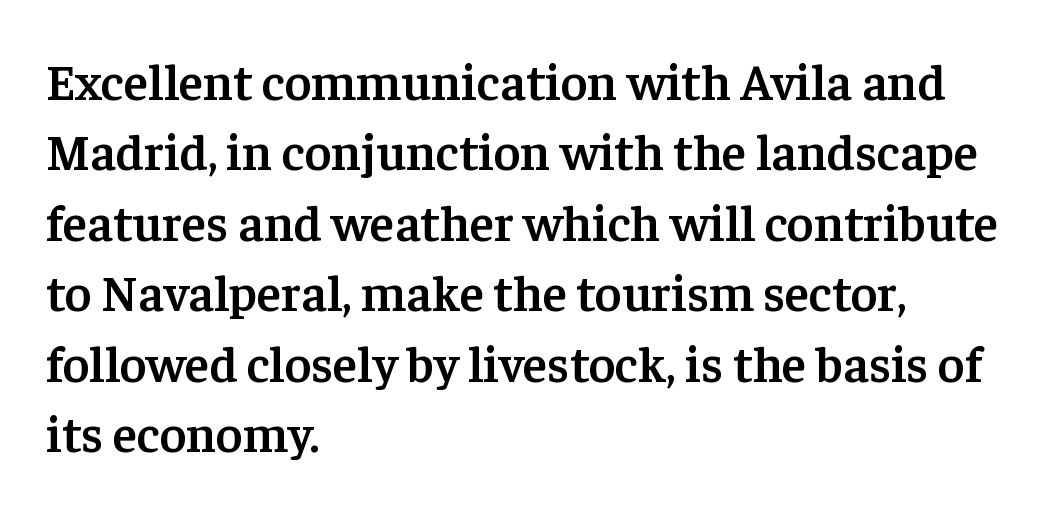
The image shows 51 px semibold serif type, upright; set left-aligned, normal line spacing (1.38x), normal letter spacing, not underlined; low stroke contrast and a medium x-height.
